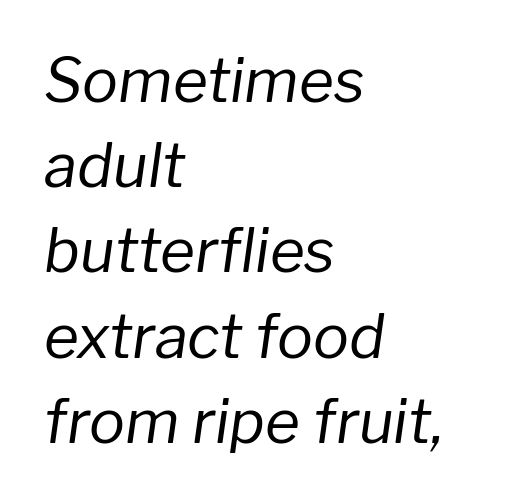
Q: Is the text bold? A: No.
Q: Is the text italic (slanted)? A: Yes, it leans right by about 8 degrees.
Q: Is the text underlined? A: No.
Q: How is the paragraph aligned? A: Left-aligned.
Q: Is the spacing between letters normal or unusually wide? A: Normal.
Q: Is the spacing between lines tight, normal or loose? A: Normal.
Q: Width (condensed, normal, or wide)? A: Normal.
Q: Stroke contrast? A: Low.
Q: x-height? A: Medium.
Q: Monospaced? A: No.
